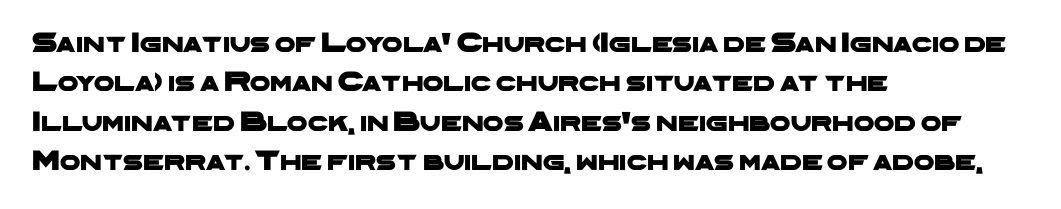
Q: Is the typeface a serif or a sans-serif typeface? A: Sans-serif.
Q: Is the text underlined? A: No.
Q: How is the paragraph aligned? A: Left-aligned.
Q: Is the spacing between letters normal or unusually wide? A: Normal.
Q: Is the spacing between lines tight, normal or loose? A: Normal.
Q: Width (condensed, normal, or wide)? A: Wide.
Q: Stroke contrast? A: Low.
Q: x-height? A: Medium.
Q: Monospaced? A: No.
